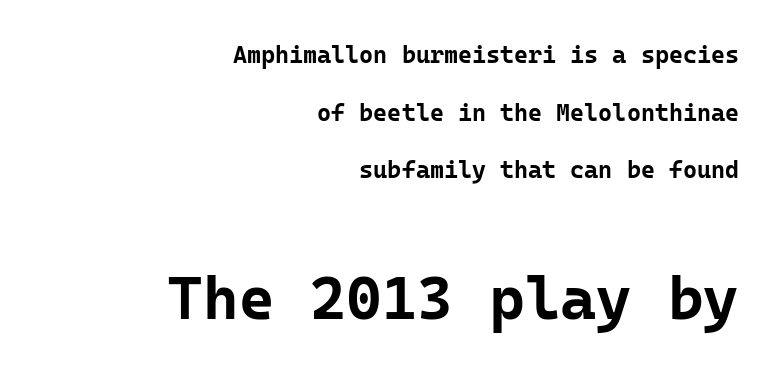
The image shows 61 px bold sans-serif type, upright, monospaced; set right-aligned, loose line spacing (2.4x), normal letter spacing, not underlined; the second (bottom) block is 2.54x larger; low stroke contrast and a medium x-height.
